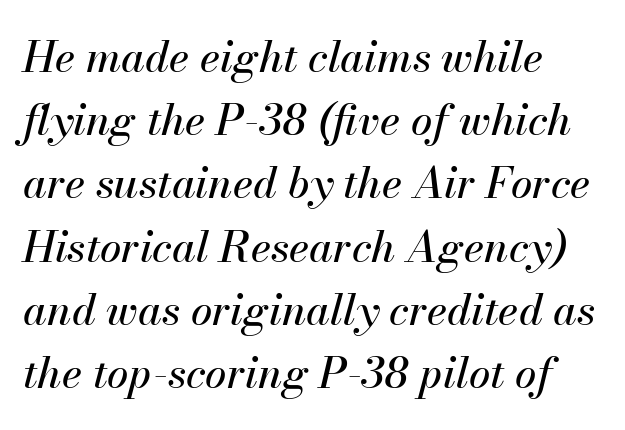
Q: Is the text italic (slanted)? A: Yes, it leans right by about 13 degrees.
Q: Is the text underlined? A: No.
Q: How is the paragraph aligned? A: Left-aligned.
Q: Is the spacing between letters normal or unusually wide? A: Normal.
Q: Is the spacing between lines tight, normal or loose? A: Normal.
Q: Width (condensed, normal, or wide)? A: Normal.
Q: Stroke contrast? A: Medium.
Q: x-height? A: Small.
Q: Monospaced? A: No.
